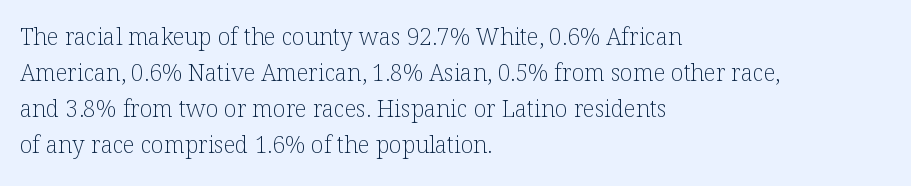
The foot of each line stays bare and open. It's the straight-up-and-down kind of type. The gaps between neighbouring characters are ordinary and unremarkable. A normal amount of white space separates one row of letters from the next. Typeset ragged right — the left edge is the straight one. Is the stroke heavy? The answer is a plain regular-or-lighter.
